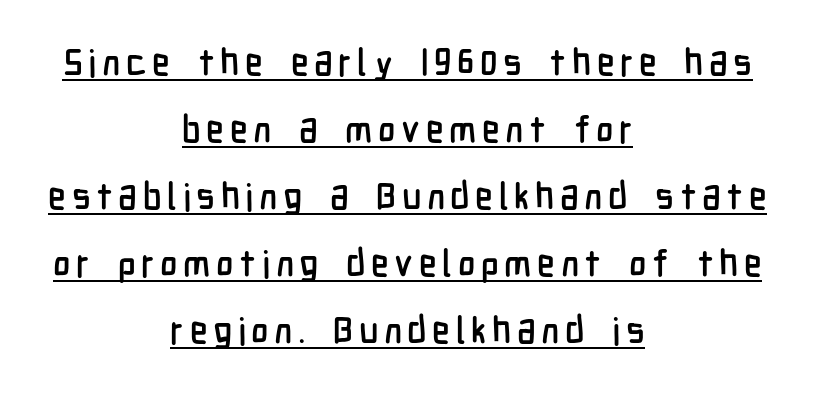
The image shows 37 px condensed sans-serif type, upright; set centered, line spacing 1.81x, underlined; low stroke contrast and a medium x-height.
